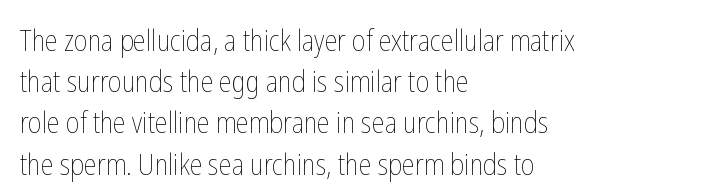
Q: Is the text bold? A: No.
Q: Is the text italic (slanted)? A: No, it is upright.
Q: Is the text underlined? A: No.
Q: How is the paragraph aligned? A: Left-aligned.
Q: Is the spacing between letters normal or unusually wide? A: Normal.
Q: Is the spacing between lines tight, normal or loose? A: Normal.
Q: Width (condensed, normal, or wide)? A: Condensed.
Q: Stroke contrast? A: Low.
Q: x-height? A: Medium.
Q: Monospaced? A: No.
